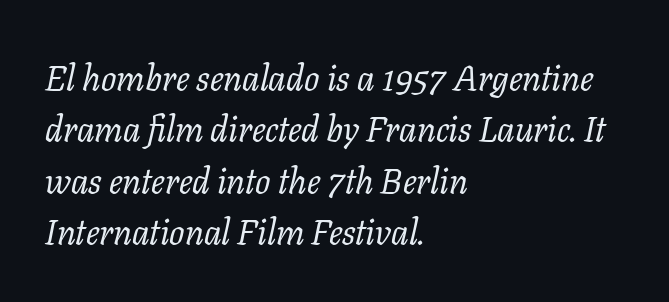
The image shows 36 px regular-weight serif type, italic (leaning right); set left-aligned, normal line spacing (1.43x), normal letter spacing, not underlined; low stroke contrast and a medium x-height.
